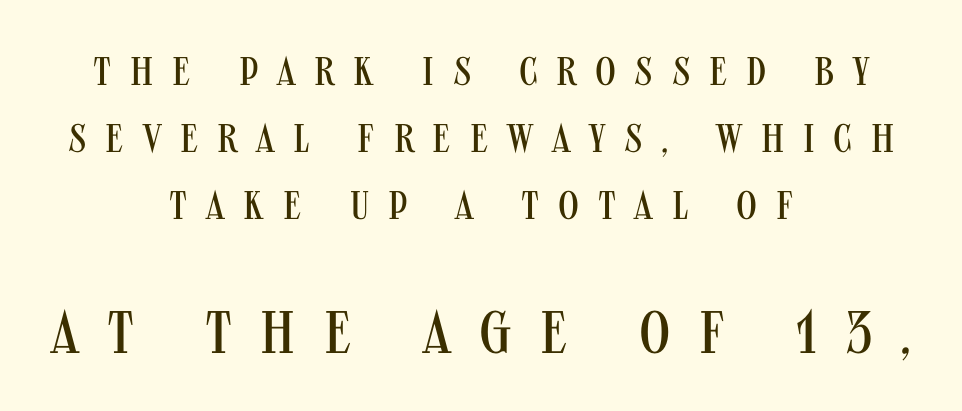
A typesetter would label this face a sans. Between these two stacked blocks, the lower one wins on size. Think of a printed novel: that variable character pitch is what you see here. The passage shown has open, widely tracked lettering throughout. In CSS terms this would be text-align: center.
